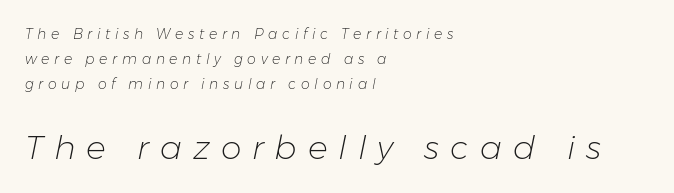
{"italic": "yes", "lean": "right", "slant_degrees": 11, "bold": "no", "weight": "light", "width": "normal", "stroke_contrast": "low", "x_height": "medium", "monospaced": "no", "underline": "no", "align": "left", "line_spacing_ratio": 1.79, "letter_spacing": "wide", "letter_spacing_em": 0.33, "larger_block": "second", "size_ratio": 2.36, "glyph_px": 33}
